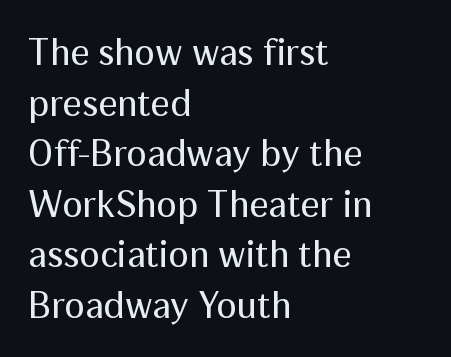
Check under the words: just untouched page. Italic: no, the glyphs are upright roman. Are there feet on the stems? There aren't — it's a sans. These lines are set flush left with a ragged right edge.
